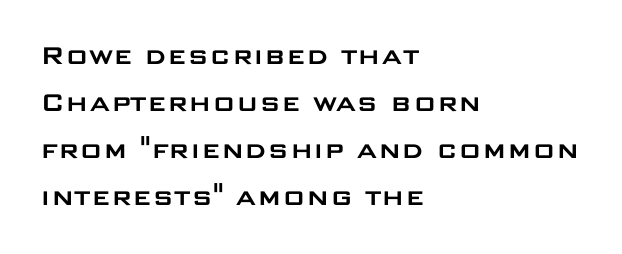
Here the designer chose a conventional face with non-uniform glyph widths. Successive baselines arrive at the customary interval. Horizontally, the lines are justified to the leading edge only. The type is set solid horizontally, with unmodified tracking. The passage shown is not underscored anywhere.
